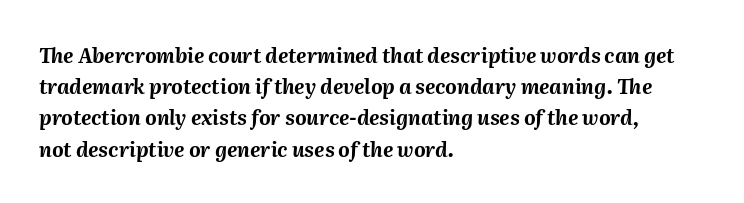
Q: Is the text bold? A: Yes.
Q: Is the text italic (slanted)? A: Yes, it leans right by about 2 degrees.
Q: Is the text underlined? A: No.
Q: How is the paragraph aligned? A: Left-aligned.
Q: Is the spacing between letters normal or unusually wide? A: Normal.
Q: Is the spacing between lines tight, normal or loose? A: Normal.
